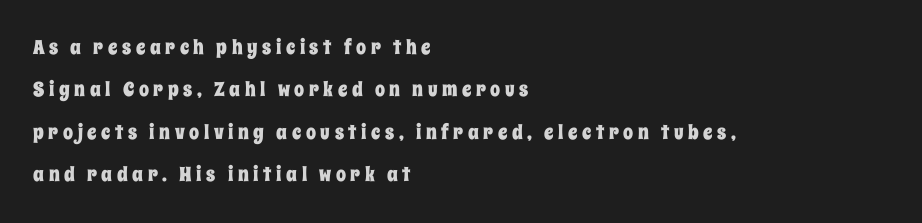
Honestly, there is no underline to notice here at all. One-word summary of the alignment: left. There is plenty of visible air inserted between adjacent glyphs. These lines stand farther apart than default settings would place them.
